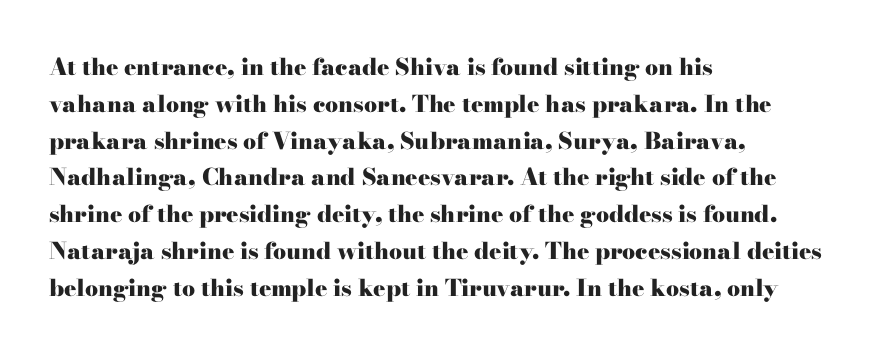
{"italic": "no", "bold": "yes", "underline": "no", "align": "left", "line_spacing": "normal", "line_spacing_ratio": 1.6, "letter_spacing": "normal", "letter_spacing_em": 0.0, "glyph_px": 23}
